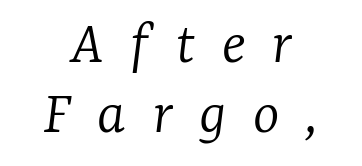
Notice how the stems are inclined rather than vertical — that's the hallmark of italics. The paragraph shown floats in the horizontal middle. Small tapered or slab feet sit at the stroke ends, so this counts as serif. Successive baselines arrive quickly, one right under another. Loose tracking; the words dissolve into strings of separated letters.
